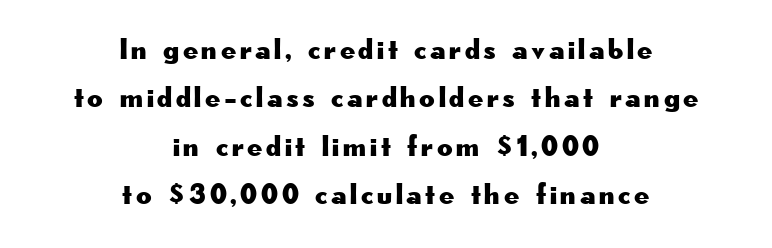
The image shows 30 px wide sans-serif type, upright; set centered, normal line spacing (1.61x), not underlined; low stroke contrast and a small x-height.
